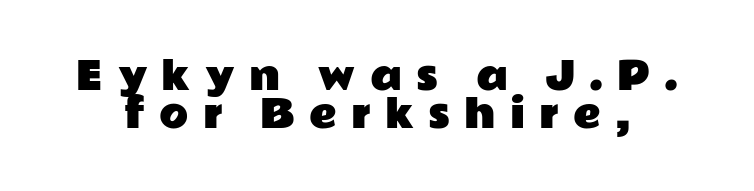
Q: Is the text italic (slanted)? A: No, it is upright.
Q: Is the typeface a serif or a sans-serif typeface? A: Sans-serif.
Q: Is the text underlined? A: No.
Q: Is the spacing between letters normal or unusually wide? A: Unusually wide.
Q: Is the spacing between lines tight, normal or loose? A: Tight.
Q: Width (condensed, normal, or wide)? A: Wide.
Q: Stroke contrast? A: Low.
Q: x-height? A: Medium.
Q: Monospaced? A: No.
